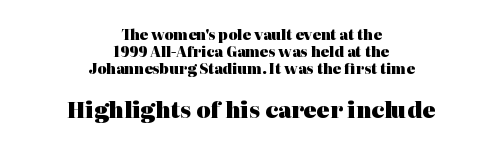
Q: Is the text bold? A: Yes.
Q: Is the text italic (slanted)? A: No, it is upright.
Q: Is the text underlined? A: No.
Q: How is the paragraph aligned? A: Centered.
Q: Is the spacing between letters normal or unusually wide? A: Normal.
Q: Which block of text is set in a larger size, the first (top) or the second (bottom)? A: The second (bottom) one.
